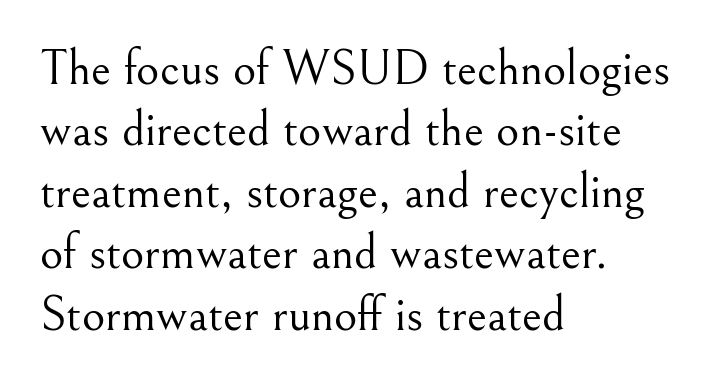
The image shows 50 px light serif type, upright; set left-aligned, line spacing 1.23x, normal letter spacing, not underlined; medium stroke contrast and a small x-height.
